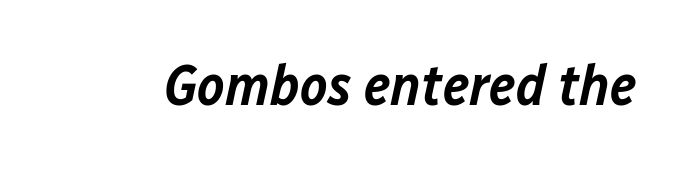
The image shows 58 px semibold type, italic (leaning right); set normal letter spacing, not underlined; low stroke contrast and a medium x-height.
